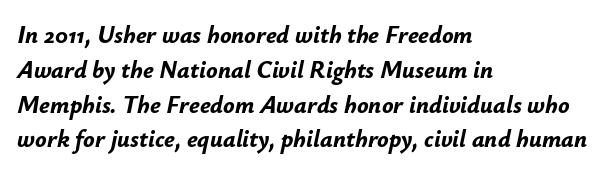
Q: Is the text bold? A: Yes.
Q: Is the text italic (slanted)? A: Yes, it leans right by about 12 degrees.
Q: Is the text underlined? A: No.
Q: How is the paragraph aligned? A: Left-aligned.
Q: Is the spacing between letters normal or unusually wide? A: Normal.
Q: Is the spacing between lines tight, normal or loose? A: Normal.
